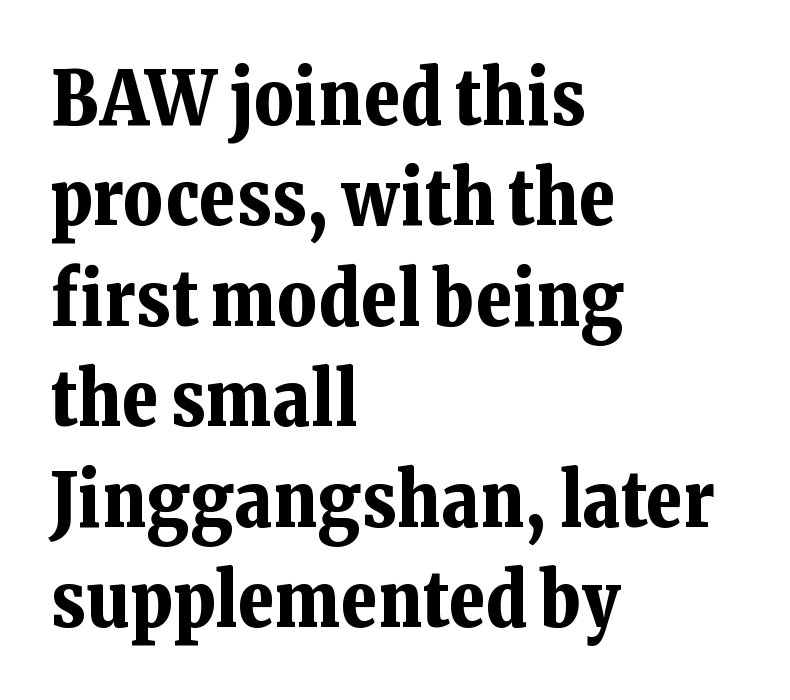
{"serif": "yes", "italic": "no", "bold": "yes", "weight": "bold", "width": "normal", "stroke_contrast": "low", "x_height": "medium", "monospaced": "no", "underline": "no", "align": "left", "line_spacing": "normal", "line_spacing_ratio": 1.34, "letter_spacing": "normal", "letter_spacing_em": 0.0, "glyph_px": 75}
